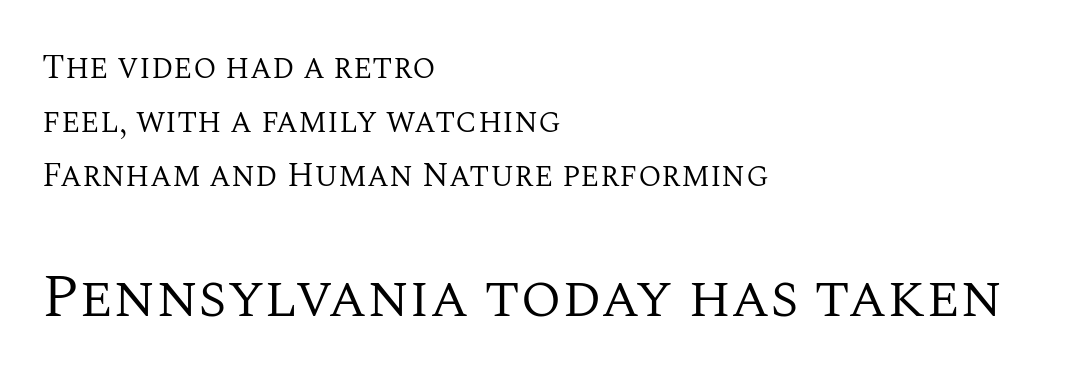
{"serif": "yes", "italic": "no", "bold": "no", "weight": "regular", "width": "normal", "stroke_contrast": "medium", "x_height": "large", "monospaced": "no", "underline": "no", "align": "left", "line_spacing": "normal", "line_spacing_ratio": 1.59, "letter_spacing": "normal", "letter_spacing_em": 0.0, "larger_block": "second", "size_ratio": 1.76, "glyph_px": 60}
